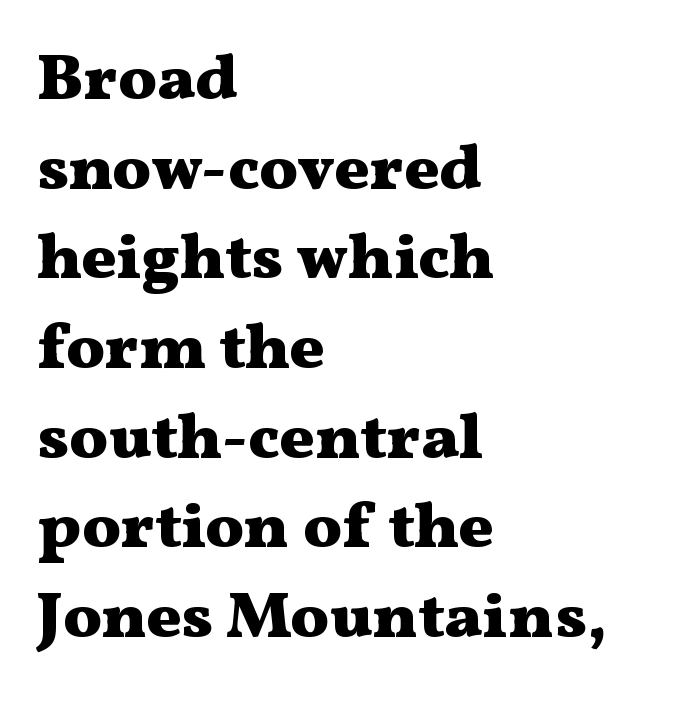
Ascenders rise straight up at ninety degrees. A typesetter would call this zero additional tracking. Is there much room between lines? A standard amount, neither cramped nor airy. Clear beneath every line of the passage.
